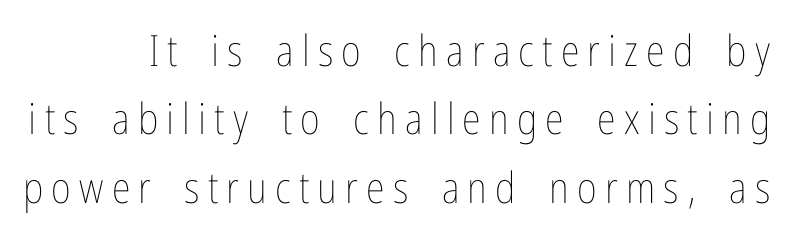
The baseline area is clear. The letters stand upright; this is a roman face. These glyphs show unthickened strokes, regular width or finer. Is this a fixed-width face? No — the glyphs have proportional, varying widths.
